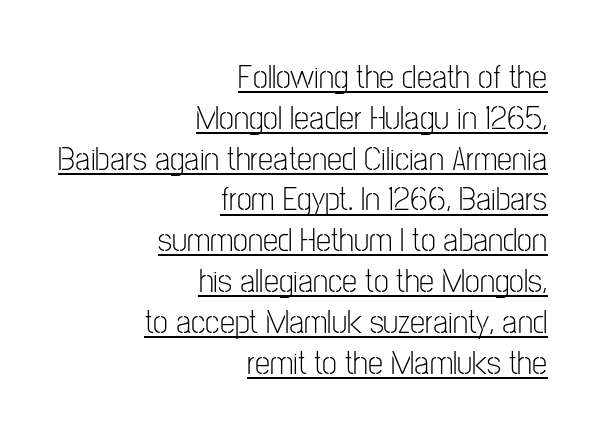
{"serif": "no", "italic": "no", "bold": "no", "weight": "light", "width": "condensed", "stroke_contrast": "low", "x_height": "medium", "monospaced": "no", "underline": "yes", "align": "right", "line_spacing_ratio": 1.2, "letter_spacing": "normal", "letter_spacing_em": 0.0, "glyph_px": 34}
